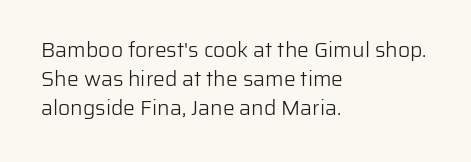
The image shows 21 px text type, upright; set left-aligned, normal line spacing (1.37x), normal letter spacing, not underlined.
